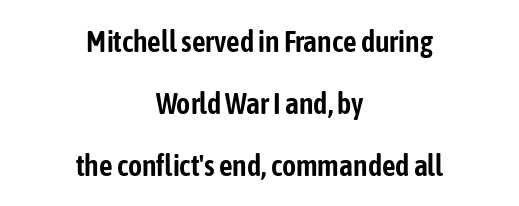
Proportional: the letters do not fall into vertical columns. This sample uses an upright cut, with every glyph sitting square on the baseline. I'd call this a sans setting — the letters go barefoot. Leftover space on each line is divided equally before and after the words.
